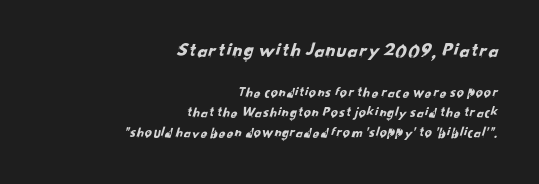
Characters follow at the spacing the type designer built in. These lines stack with their right ends in a neat column. Underline: absent. Students, observe: this is what conventionally led text looks like. Of the two passages, the one on top uses the larger point size.
